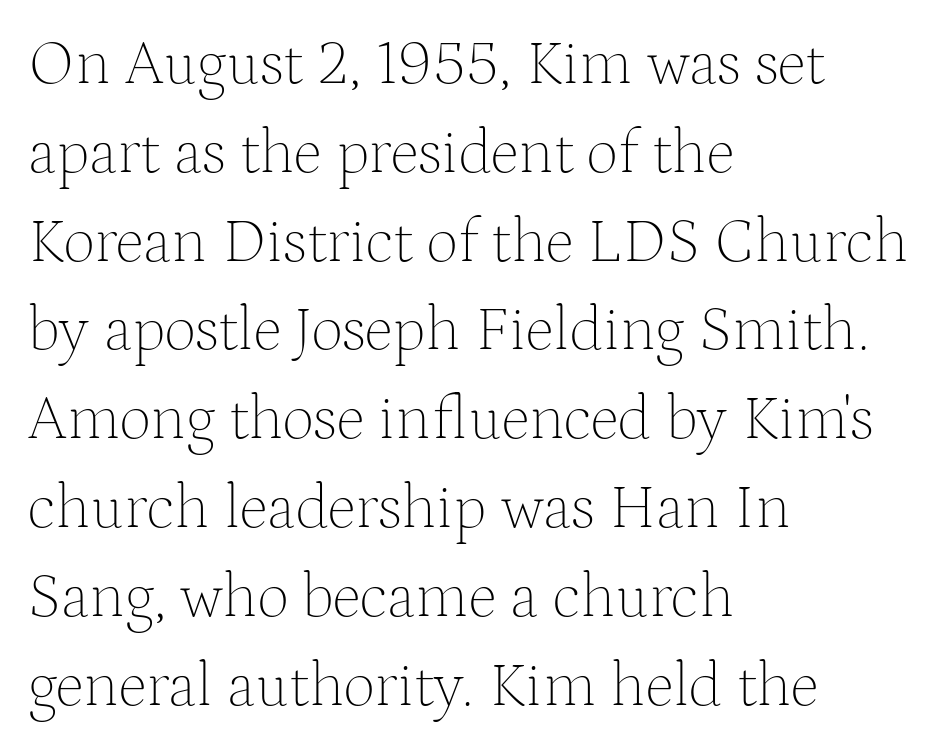
The image shows 63 px thin serif type, upright; set left-aligned, normal line spacing (1.41x), normal letter spacing, not underlined; medium stroke contrast and a medium x-height.
